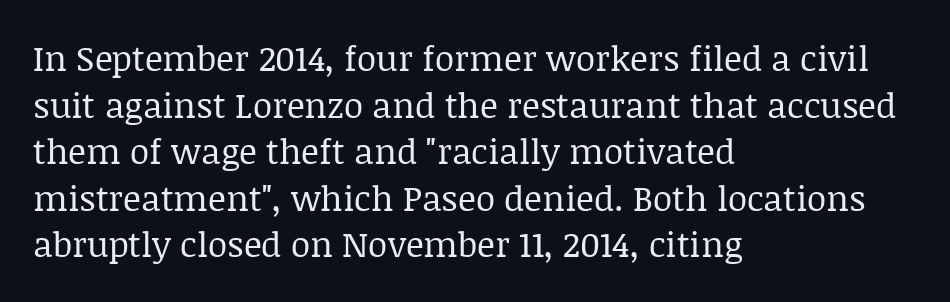
Q: Is the text bold? A: No.
Q: Is the text italic (slanted)? A: No, it is upright.
Q: Is the typeface a serif or a sans-serif typeface? A: Serif.
Q: Is the text underlined? A: No.
Q: How is the paragraph aligned? A: Left-aligned.
Q: Is the spacing between letters normal or unusually wide? A: Normal.
Q: Is the spacing between lines tight, normal or loose? A: Normal.
Q: Width (condensed, normal, or wide)? A: Normal.
Q: Stroke contrast? A: Low.
Q: x-height? A: Large.
Q: Monospaced? A: No.
